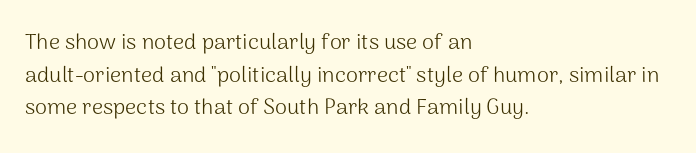
Q: Is the text bold? A: No.
Q: Is the text italic (slanted)? A: No, it is upright.
Q: Is the text underlined? A: No.
Q: How is the paragraph aligned? A: Left-aligned.
Q: Is the spacing between letters normal or unusually wide? A: Normal.
Q: Is the spacing between lines tight, normal or loose? A: Normal.
